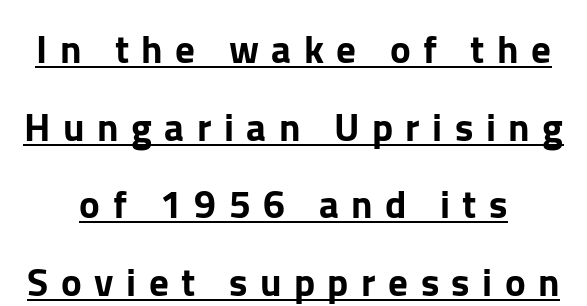
Q: Is the text italic (slanted)? A: No, it is upright.
Q: Is the typeface a serif or a sans-serif typeface? A: Sans-serif.
Q: Is the text underlined? A: Yes.
Q: How is the paragraph aligned? A: Centered.
Q: Is the spacing between letters normal or unusually wide? A: Unusually wide.
Q: Is the spacing between lines tight, normal or loose? A: Loose.
Q: Width (condensed, normal, or wide)? A: Normal.
Q: Stroke contrast? A: Low.
Q: x-height? A: Medium.
Q: Monospaced? A: No.
